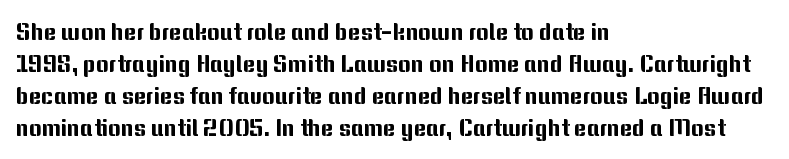
The image shows 24 px text type, upright; set left-aligned, normal line spacing (1.34x), normal letter spacing, not underlined.
